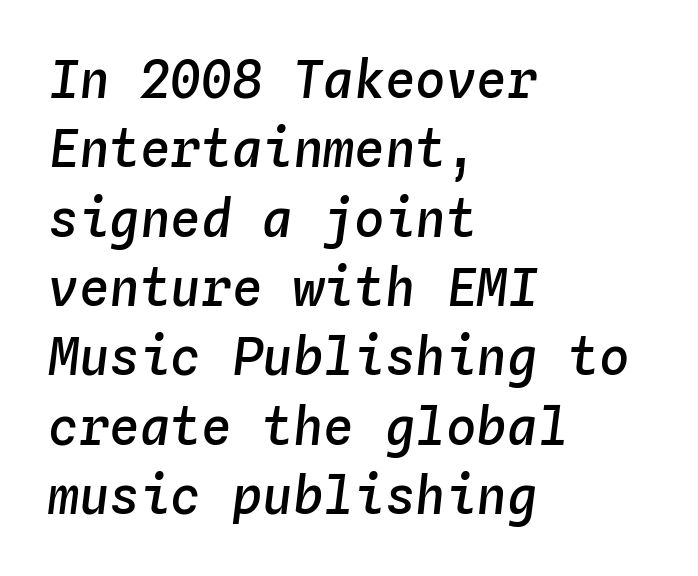
Q: Is the text bold? A: Semi-bold.
Q: Is the text italic (slanted)? A: Yes, it leans right by about 4 degrees.
Q: Is the text underlined? A: No.
Q: How is the paragraph aligned? A: Left-aligned.
Q: Is the spacing between letters normal or unusually wide? A: Normal.
Q: Is the spacing between lines tight, normal or loose? A: Normal.
Q: Width (condensed, normal, or wide)? A: Normal.
Q: Stroke contrast? A: Low.
Q: x-height? A: Medium.
Q: Monospaced? A: Yes.
